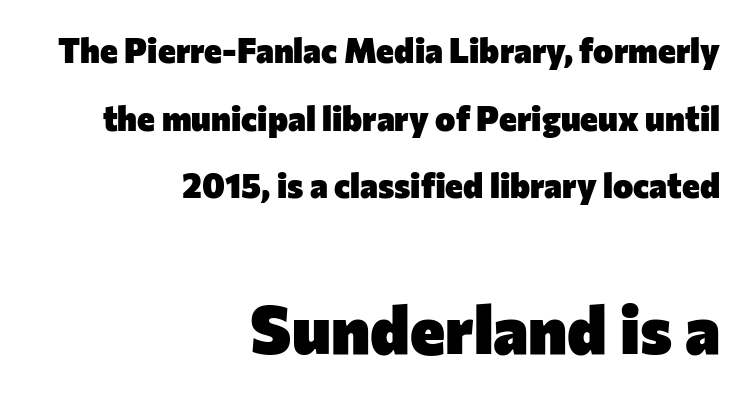
Q: Is the text bold? A: Yes.
Q: Is the text italic (slanted)? A: No, it is upright.
Q: Is the typeface a serif or a sans-serif typeface? A: Sans-serif.
Q: Is the text underlined? A: No.
Q: How is the paragraph aligned? A: Right-aligned.
Q: Is the spacing between letters normal or unusually wide? A: Normal.
Q: Is the spacing between lines tight, normal or loose? A: Loose.
Q: Which block of text is set in a larger size, the first (top) or the second (bottom)? A: The second (bottom) one.
Q: Width (condensed, normal, or wide)? A: Normal.
Q: Stroke contrast? A: Low.
Q: x-height? A: Medium.
Q: Monospaced? A: No.
